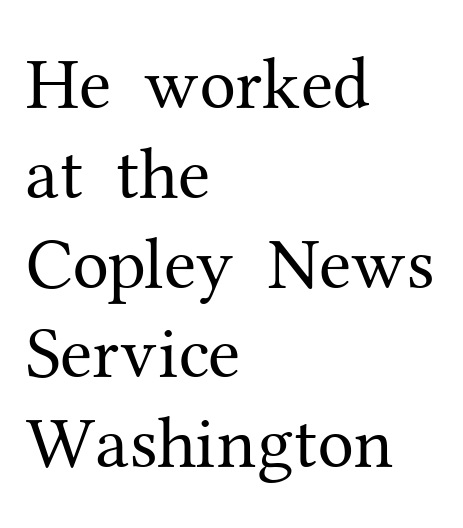
The image shows 73 px regular-weight serif type, upright; set left-aligned, line spacing 1.23x, normal letter spacing, not underlined; medium stroke contrast and a medium x-height.
